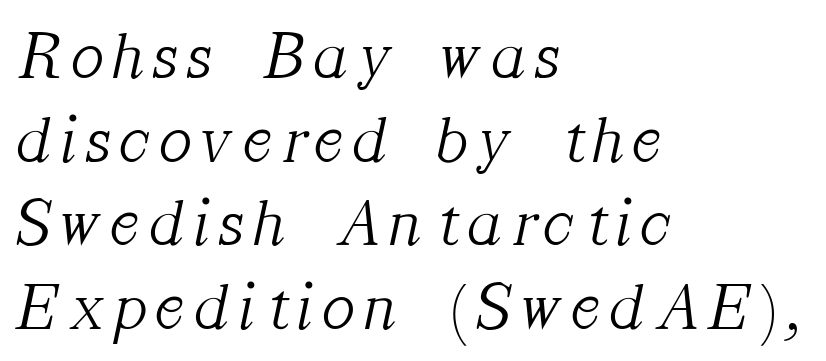
Just letters on the line, the space beneath them empty. Notice how the passage keeps a crisp vertical edge on the left only. A typesetter would label this face a serif. The letters look calm and open, with moderate or lighter stems.
